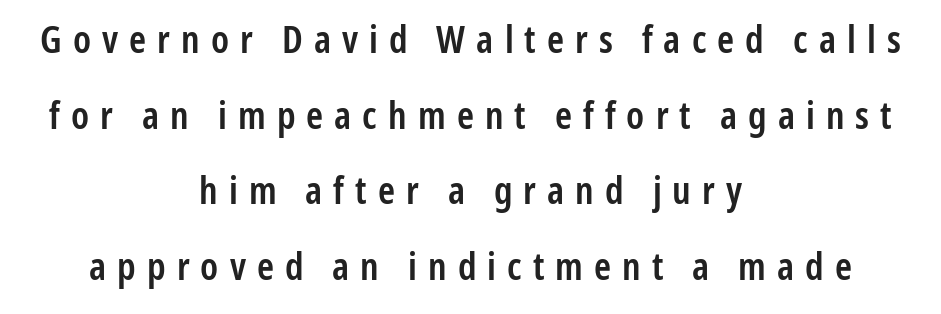
Q: Is the text bold? A: Semi-bold.
Q: Is the text italic (slanted)? A: No, it is upright.
Q: Is the typeface a serif or a sans-serif typeface? A: Sans-serif.
Q: Is the text underlined? A: No.
Q: How is the paragraph aligned? A: Centered.
Q: Is the spacing between letters normal or unusually wide? A: Unusually wide.
Q: Is the spacing between lines tight, normal or loose? A: Loose.
Q: Width (condensed, normal, or wide)? A: Condensed.
Q: Stroke contrast? A: Low.
Q: x-height? A: Medium.
Q: Monospaced? A: No.
